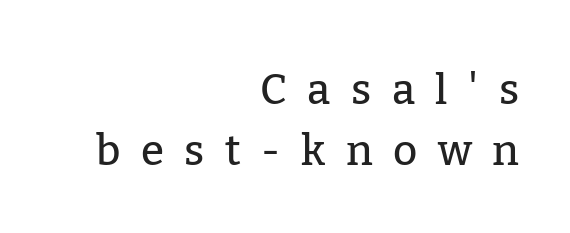
The image shows 42 px serif type, upright; set right-aligned, normal line spacing (1.46x), unusually wide letter spacing (+0.49 em), not underlined; low stroke contrast and a medium x-height.
